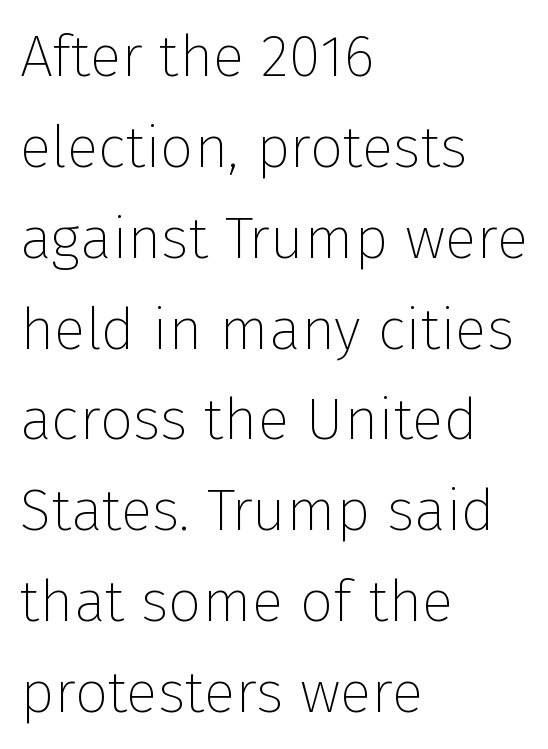
No italicization has been applied; the sample stays upright. Nothing sits at the stroke ends, so this counts as sans-serif. Visually the block forms a straight wall on the left and a jagged coastline on the right. Letters have the restrained weight of plain body copy at most. Looks like regular typesetting: each glyph gets only the width it needs. Unmarked baselines from the first word to the last.
